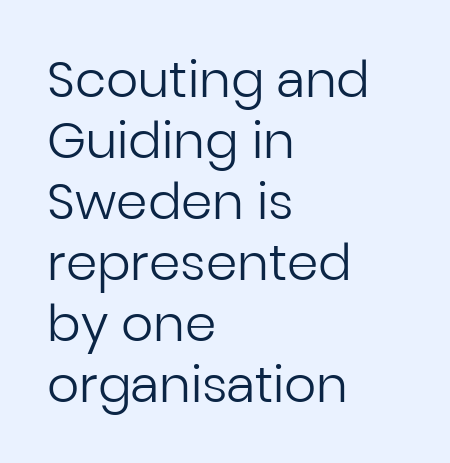
Q: Is the text bold? A: No.
Q: Is the text italic (slanted)? A: No, it is upright.
Q: Is the typeface a serif or a sans-serif typeface? A: Sans-serif.
Q: Is the text underlined? A: No.
Q: How is the paragraph aligned? A: Left-aligned.
Q: Is the spacing between letters normal or unusually wide? A: Normal.
Q: Width (condensed, normal, or wide)? A: Normal.
Q: Stroke contrast? A: Low.
Q: x-height? A: Medium.
Q: Monospaced? A: No.
